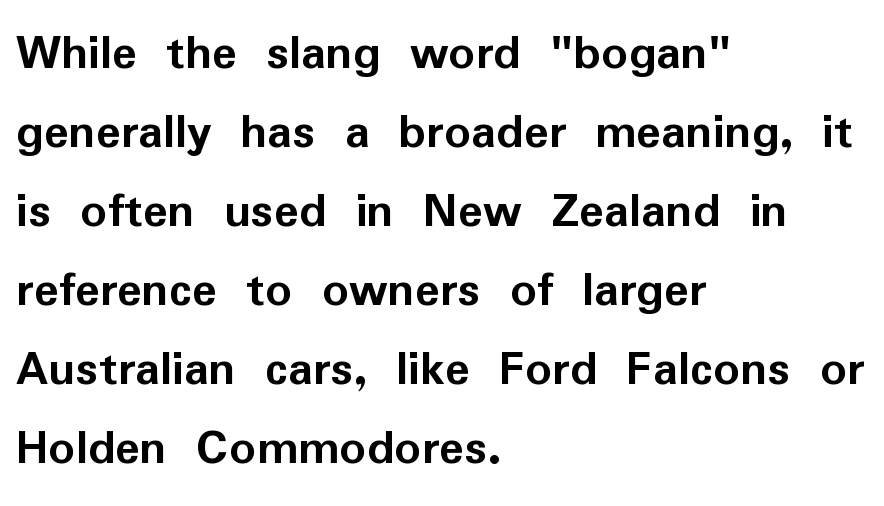
In terms of weight, the rendering is a true, heavy bold. The lines sit at an ordinary, default distance from one another. A typesetter would call this zero additional tracking. Teacher's note: observe the even left margin — that is flush-left alignment. These lines were composed using upright roman letters. A typesetter would label this face a sans.
